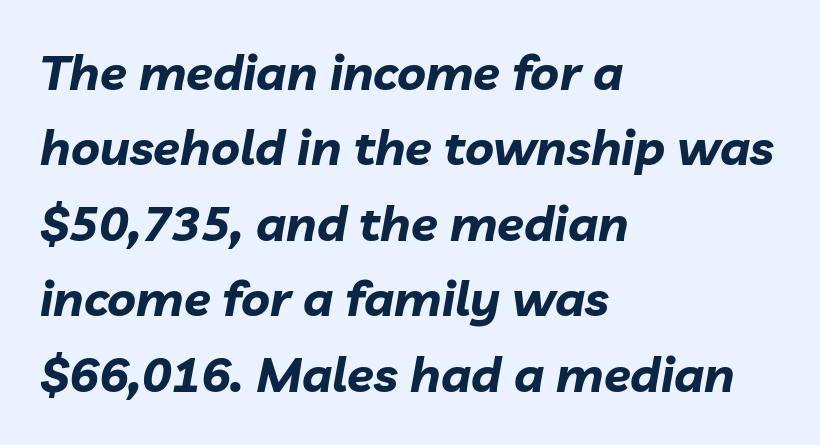
Does the leading feel generous? No, just average. You could call the tracking neutral — neither tight nor loose. It's the slanting kind of type. The text block is weighted toward the left margin, trailing off unevenly rightward. Pretty heavy lettering here — definitely bold. Here the designer chose a conventional face with non-uniform glyph widths.
